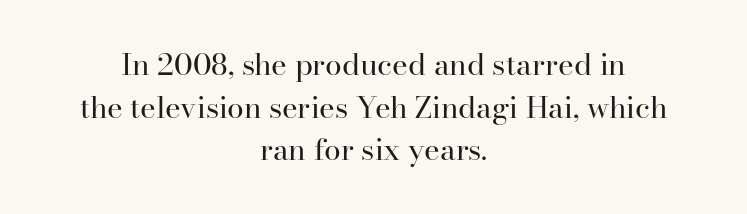
These lines keep a tight, regular rhythm from letter to letter. Does the type have serifs? Yes, each stem ends in a small foot. Clear beneath every line of the passage. These lines are rendered in a variable-pitch font.
